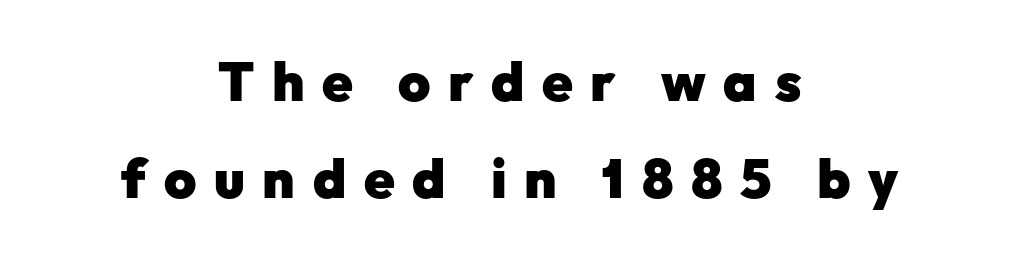
{"serif": "no", "italic": "no", "bold": "yes", "weight": "heavy", "width": "normal", "stroke_contrast": "low", "x_height": "medium", "monospaced": "no", "underline": "no", "align": "center", "line_spacing_ratio": 1.76, "letter_spacing": "wide", "letter_spacing_em": 0.32, "glyph_px": 55}
